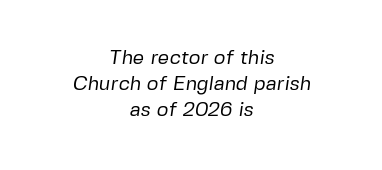
Q: Is the text bold? A: No.
Q: Is the text underlined? A: No.
Q: How is the paragraph aligned? A: Centered.
Q: Is the spacing between letters normal or unusually wide? A: Normal.
Q: Is the spacing between lines tight, normal or loose? A: Normal.
